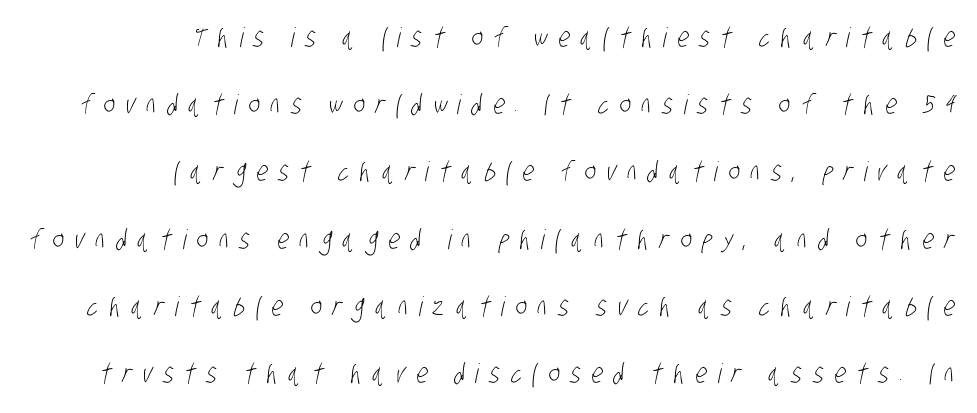
Q: Is the text bold? A: No.
Q: Is the text underlined? A: No.
Q: How is the paragraph aligned? A: Right-aligned.
Q: Is the spacing between letters normal or unusually wide? A: Unusually wide.
Q: Is the spacing between lines tight, normal or loose? A: Loose.
